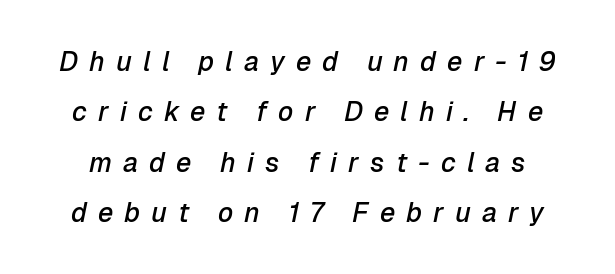
{"italic": "yes", "lean": "right", "slant_degrees": 12, "bold": "semi", "underline": "no", "line_spacing_ratio": 1.87, "letter_spacing": "wide", "letter_spacing_em": 0.41, "glyph_px": 27}
